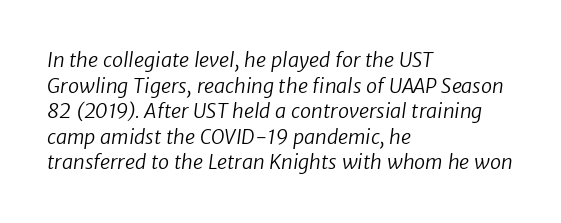
The image shows 20 px text type; set left-aligned, normal line spacing (1.28x), normal letter spacing, not underlined.
